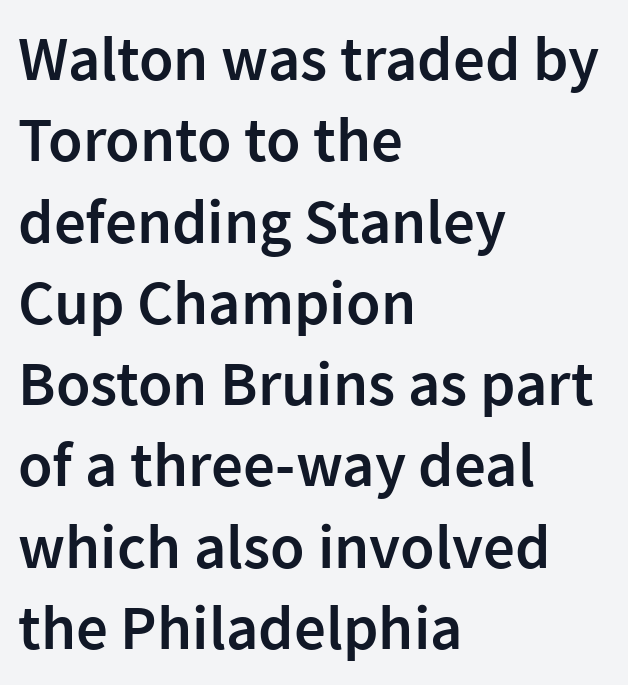
{"serif": "no", "italic": "no", "bold": "semi", "weight": "semibold", "width": "normal", "stroke_contrast": "low", "x_height": "medium", "monospaced": "no", "underline": "no", "align": "left", "line_spacing": "normal", "line_spacing_ratio": 1.29, "letter_spacing": "normal", "letter_spacing_em": 0.0, "glyph_px": 63}
